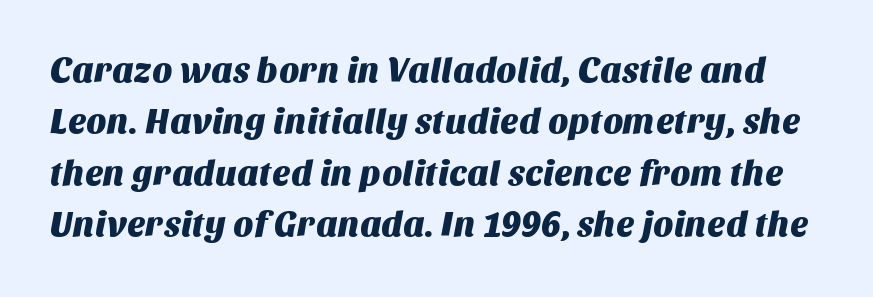
Q: Is the typeface a serif or a sans-serif typeface? A: Sans-serif.
Q: Is the text underlined? A: No.
Q: Is the spacing between letters normal or unusually wide? A: Normal.
Q: Is the spacing between lines tight, normal or loose? A: Normal.
Q: Width (condensed, normal, or wide)? A: Normal.
Q: Stroke contrast? A: Medium.
Q: x-height? A: Large.
Q: Monospaced? A: No.
